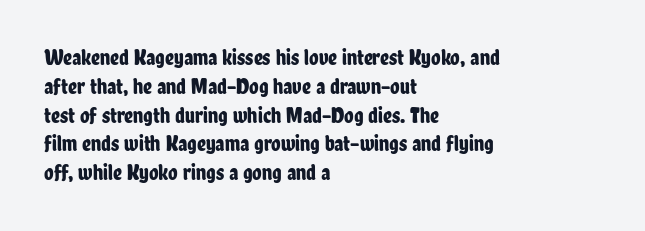
Descender tails drop into unmarked territory. Horizontal alignment here is leftward, the default for most running prose. Does extra space separate the letters? No, they use regular spacing. Upright lettering throughout. Evenly set lines give the paragraph a standard silhouette.
